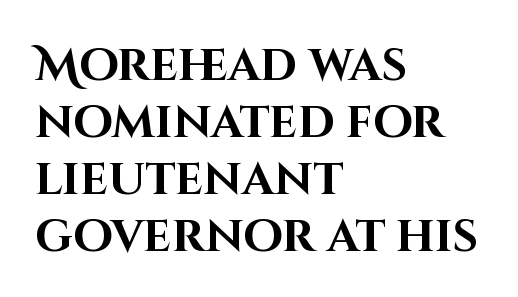
This sample is left-justified, so line endings fall wherever the words run out. The rendering uses natural spacing where letterforms have individual widths. Heft: maximum for text — a bold. There is no visible air inserted between adjacent glyphs.
